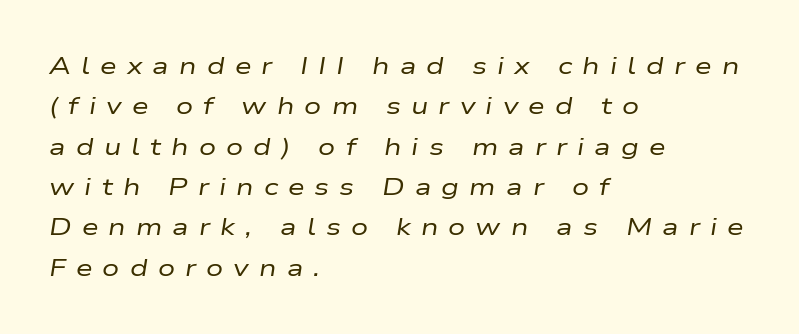
Summary of weight: not heavy and not bold. Yep, that's italic — everything's leaning. Notice how descenders clear the ascenders below comfortably — that's standard leading. The rag falls on the right side of this text block. The rendering inserts visible extra space after every character. Descender tails drop into unmarked territory.
